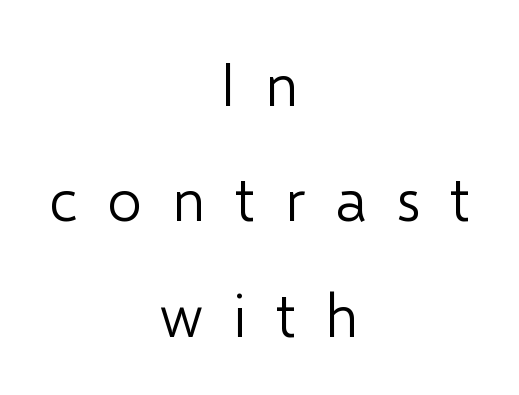
Q: Is the text bold? A: No.
Q: Is the text italic (slanted)? A: No, it is upright.
Q: Is the typeface a serif or a sans-serif typeface? A: Sans-serif.
Q: Is the text underlined? A: No.
Q: How is the paragraph aligned? A: Centered.
Q: Is the spacing between letters normal or unusually wide? A: Unusually wide.
Q: Width (condensed, normal, or wide)? A: Normal.
Q: Stroke contrast? A: Low.
Q: x-height? A: Medium.
Q: Monospaced? A: No.
